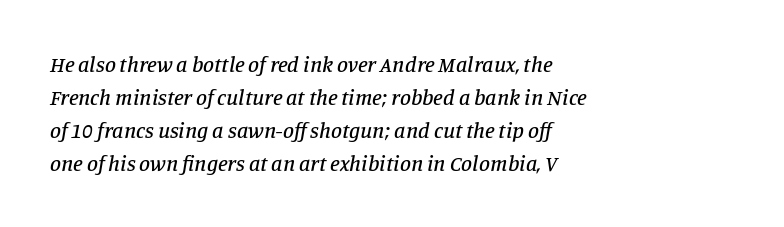
{"italic": "yes", "lean": "right", "slant_degrees": 11, "underline": "no", "align": "left", "line_spacing": "normal", "line_spacing_ratio": 1.5, "letter_spacing": "normal", "letter_spacing_em": 0.0, "glyph_px": 22}
